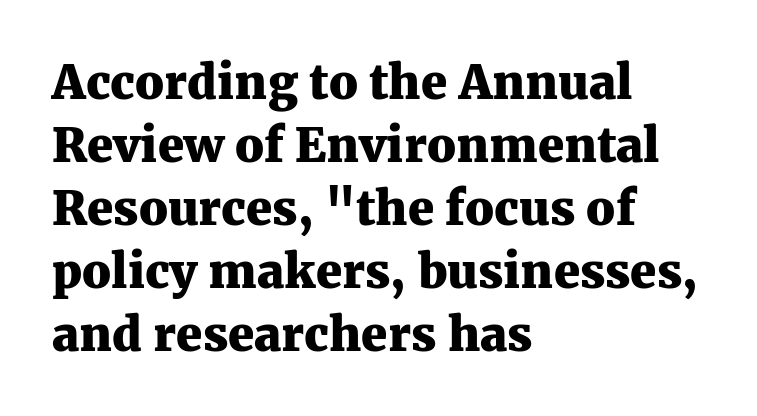
Is the type bold? Yes — the strokes are clearly thick and heavy. No word sits above an underline. Glyph-to-glyph distance matches everyday printed text. You can tell it's not italic because the verticals are truly vertical. A serif font was chosen for this passage. Varying glyph widths throughout — classic text-font behaviour.
